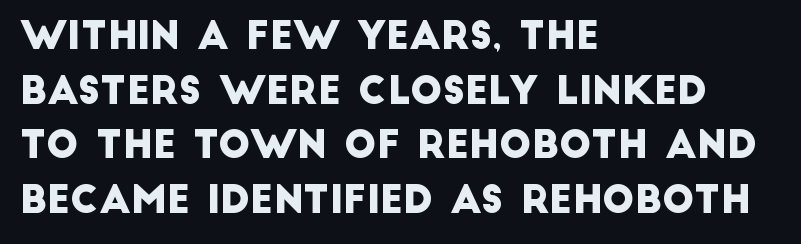
{"serif": "no", "width": "normal", "stroke_contrast": "low", "x_height": "large", "monospaced": "no", "underline": "no", "align": "left", "line_spacing": "normal", "line_spacing_ratio": 1.44, "letter_spacing": "normal", "letter_spacing_em": 0.0, "glyph_px": 38}
